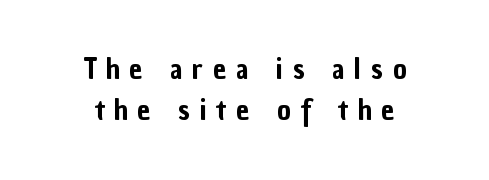
Q: Is the text italic (slanted)? A: No, it is upright.
Q: Is the typeface a serif or a sans-serif typeface? A: Sans-serif.
Q: Is the text underlined? A: No.
Q: How is the paragraph aligned? A: Centered.
Q: Is the spacing between letters normal or unusually wide? A: Unusually wide.
Q: Is the spacing between lines tight, normal or loose? A: Normal.
Q: Width (condensed, normal, or wide)? A: Condensed.
Q: Stroke contrast? A: Low.
Q: x-height? A: Medium.
Q: Monospaced? A: No.
